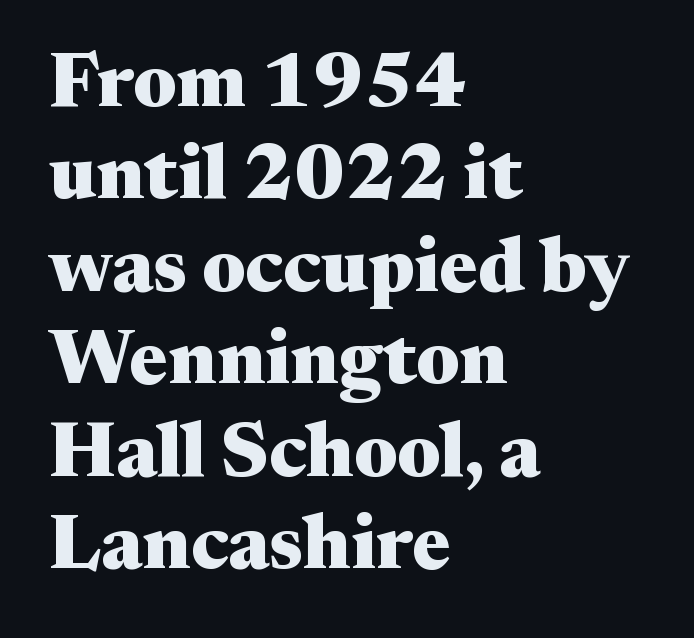
The image shows 77 px heavy, wide serif type, upright; set left-aligned, line spacing 1.2x, normal letter spacing, not underlined; medium stroke contrast and a medium x-height.
